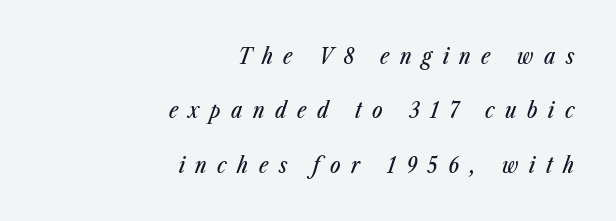
The image shows 22 px text type, italic (leaning right); set right-aligned, loose line spacing (2.47x), unusually wide letter spacing (+0.48 em), not underlined.
